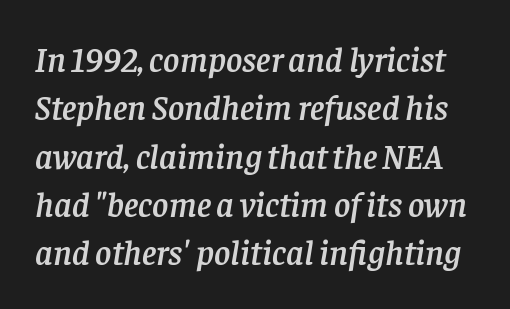
{"serif": "yes", "italic": "yes", "lean": "right", "slant_degrees": 8, "width": "normal", "stroke_contrast": "low", "x_height": "large", "monospaced": "no", "underline": "no", "line_spacing": "normal", "line_spacing_ratio": 1.38, "letter_spacing": "normal", "letter_spacing_em": 0.0, "glyph_px": 35}
